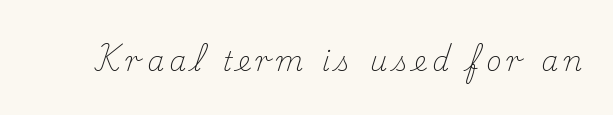
Here the glyphs are tracked loosely, breaking word shapes into spaced letters. The letterforms sit at book weight or below. Each row of text sits above clean, open space.
